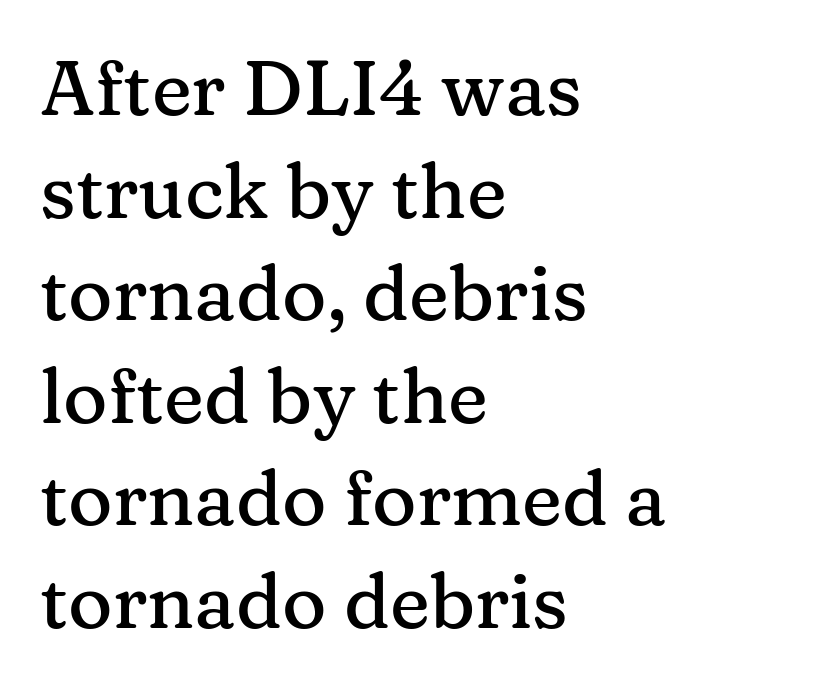
Notice how the stems are strictly vertical — no italics here. The space directly below the letters is spotless. Inter-character spacing is left at the font's built-in metrics. The ragged edge is on the right, which tells us the setting is flush left. This is serif lettering, the kind often seen in printed books.
